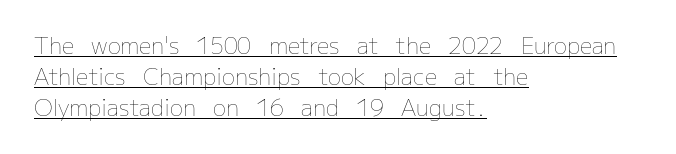
Q: Is the text bold? A: No.
Q: Is the text italic (slanted)? A: No, it is upright.
Q: Is the text underlined? A: Yes.
Q: How is the paragraph aligned? A: Left-aligned.
Q: Is the spacing between letters normal or unusually wide? A: Normal.
Q: Is the spacing between lines tight, normal or loose? A: Normal.
